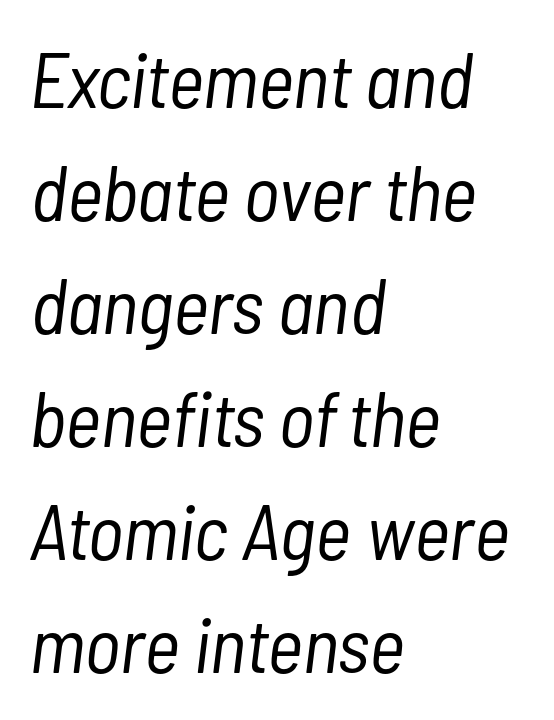
{"italic": "yes", "lean": "right", "slant_degrees": 7, "bold": "no", "weight": "light", "width": "condensed", "stroke_contrast": "low", "x_height": "medium", "monospaced": "no", "underline": "no", "align": "left", "line_spacing": "normal", "line_spacing_ratio": 1.45, "letter_spacing": "normal", "letter_spacing_em": 0.0, "glyph_px": 78}
